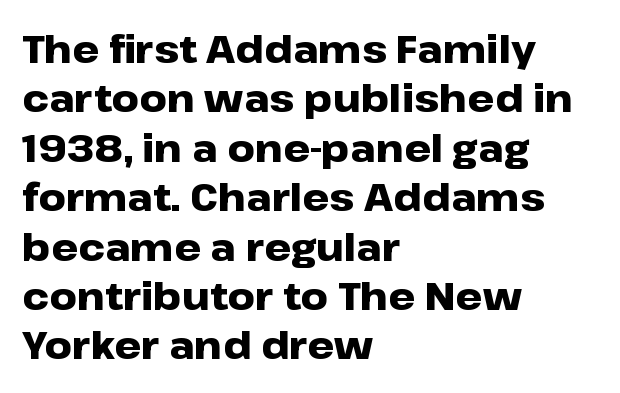
Q: Is the text bold? A: Yes.
Q: Is the text italic (slanted)? A: No, it is upright.
Q: Is the typeface a serif or a sans-serif typeface? A: Sans-serif.
Q: Is the text underlined? A: No.
Q: How is the paragraph aligned? A: Left-aligned.
Q: Is the spacing between letters normal or unusually wide? A: Normal.
Q: Is the spacing between lines tight, normal or loose? A: Normal.
Q: Width (condensed, normal, or wide)? A: Wide.
Q: Stroke contrast? A: Low.
Q: x-height? A: Medium.
Q: Monospaced? A: No.
